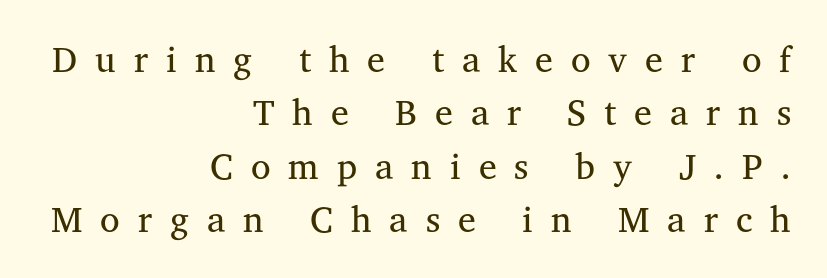
{"serif": "yes", "italic": "no", "bold": "no", "weight": "regular", "width": "normal", "stroke_contrast": "medium", "x_height": "medium", "monospaced": "no", "underline": "no", "align": "right", "line_spacing": "normal", "line_spacing_ratio": 1.48, "letter_spacing": "wide", "letter_spacing_em": 0.5, "glyph_px": 36}
